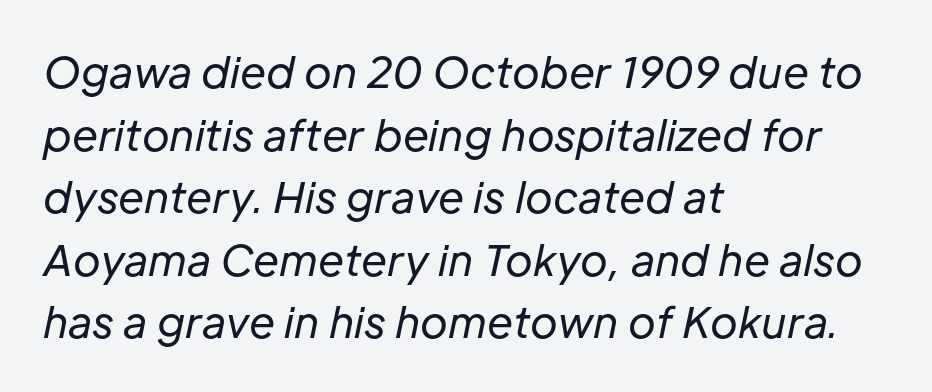
The image shows 42 px regular-weight type, italic (leaning right); set left-aligned, normal line spacing (1.49x), normal letter spacing, not underlined; low stroke contrast and a medium x-height.
